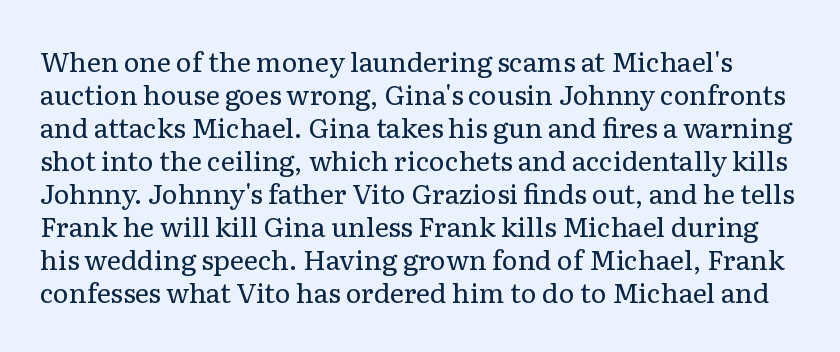
{"italic": "no", "bold": "no", "underline": "no", "line_spacing_ratio": 1.22, "letter_spacing": "normal", "letter_spacing_em": 0.0, "glyph_px": 27}
